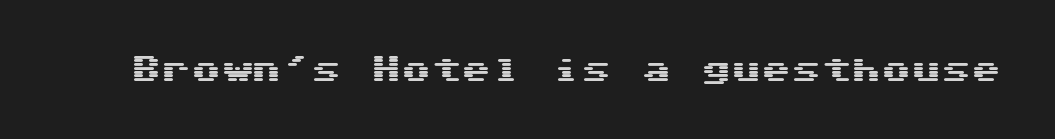
A clean baseline with only descenders dipping below it. Examine the stroke ends and you'll find no serifs. Here the glyphs are tracked normally, forming tight word shapes. Upright lettering throughout.
